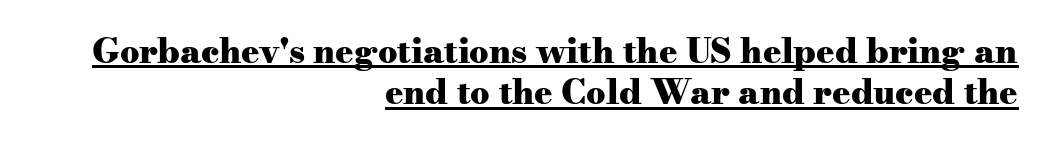
Italic? Not at all — the glyphs are vertical. You could not count columns in this text — the font is proportionally spaced. Short and long lines alike share a common ending point at right. Old-style or modern, the face here clearly has serifs. A full-strength bold gives these letters their thick strokes. Nothing unusual about the tracking: characters are spaced as the font intends.
